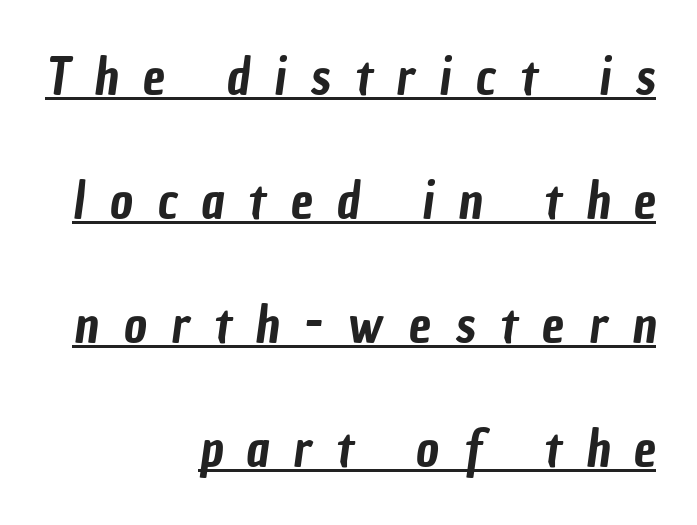
{"serif": "no", "width": "condensed", "stroke_contrast": "low", "x_height": "medium", "monospaced": "no", "underline": "yes", "align": "right", "line_spacing": "loose", "line_spacing_ratio": 2.48, "letter_spacing": "wide", "letter_spacing_em": 0.49, "glyph_px": 50}
